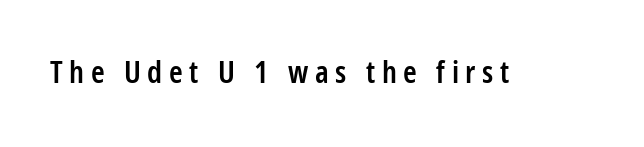
Q: Is the text bold? A: Semi-bold.
Q: Is the text italic (slanted)? A: No, it is upright.
Q: Is the typeface a serif or a sans-serif typeface? A: Sans-serif.
Q: Is the text underlined? A: No.
Q: Is the spacing between letters normal or unusually wide? A: Unusually wide.
Q: Width (condensed, normal, or wide)? A: Condensed.
Q: Stroke contrast? A: Low.
Q: x-height? A: Medium.
Q: Monospaced? A: No.
